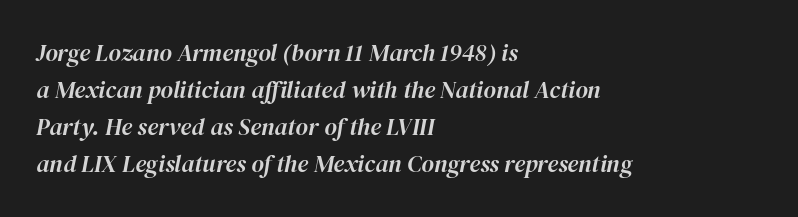
{"italic": "yes", "lean": "right", "slant_degrees": 12, "underline": "no", "align": "left", "line_spacing": "normal", "line_spacing_ratio": 1.54, "letter_spacing": "normal", "letter_spacing_em": 0.0, "glyph_px": 24}
